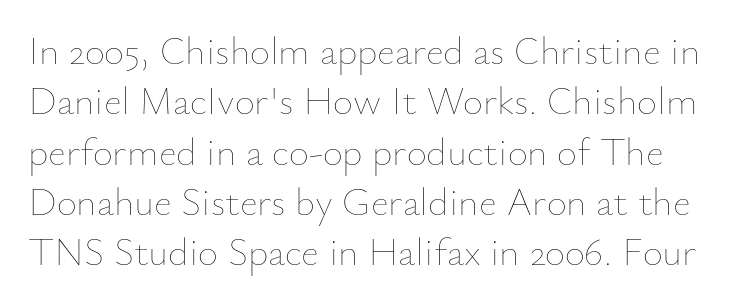
Q: Is the text bold? A: No.
Q: Is the text italic (slanted)? A: No, it is upright.
Q: Is the text underlined? A: No.
Q: Is the spacing between letters normal or unusually wide? A: Normal.
Q: Is the spacing between lines tight, normal or loose? A: Normal.
Q: Width (condensed, normal, or wide)? A: Normal.
Q: Stroke contrast? A: Low.
Q: x-height? A: Small.
Q: Monospaced? A: No.
